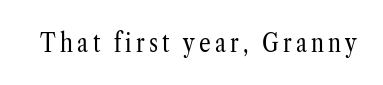
The image shows 26 px text type, upright; set not underlined.
